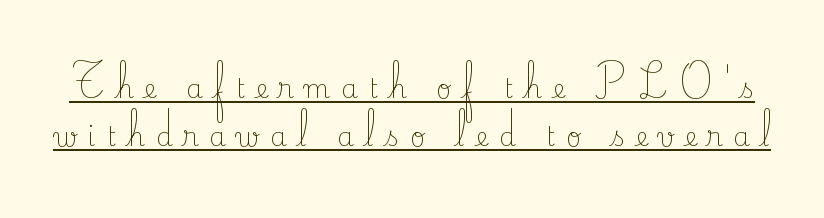
Q: Is the text bold? A: No.
Q: Is the text italic (slanted)? A: No, it is upright.
Q: Is the text underlined? A: Yes.
Q: Is the spacing between letters normal or unusually wide? A: Unusually wide.
